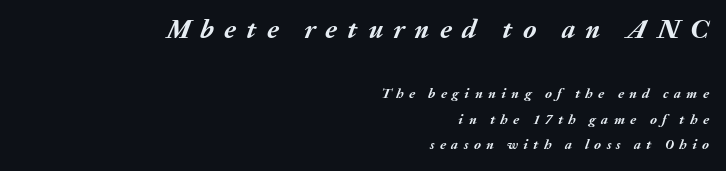
The image shows 27 px bold type, italic (leaning right); set right-aligned, line spacing 1.81x, unusually wide letter spacing (+0.38 em), not underlined; the first (top) block is 1.93x larger.
